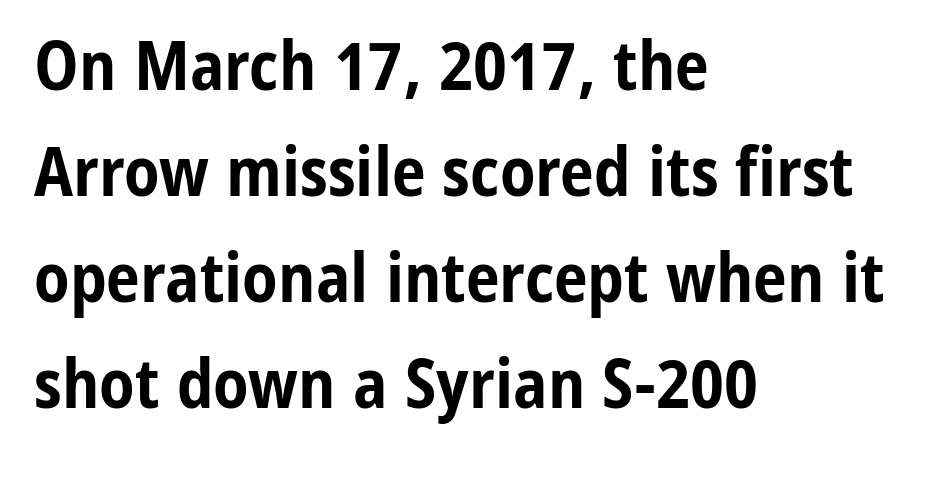
Q: Is the text bold? A: Yes.
Q: Is the text italic (slanted)? A: No, it is upright.
Q: Is the typeface a serif or a sans-serif typeface? A: Sans-serif.
Q: Is the text underlined? A: No.
Q: How is the paragraph aligned? A: Left-aligned.
Q: Is the spacing between letters normal or unusually wide? A: Normal.
Q: Is the spacing between lines tight, normal or loose? A: Normal.
Q: Width (condensed, normal, or wide)? A: Condensed.
Q: Stroke contrast? A: Low.
Q: x-height? A: Medium.
Q: Monospaced? A: No.
